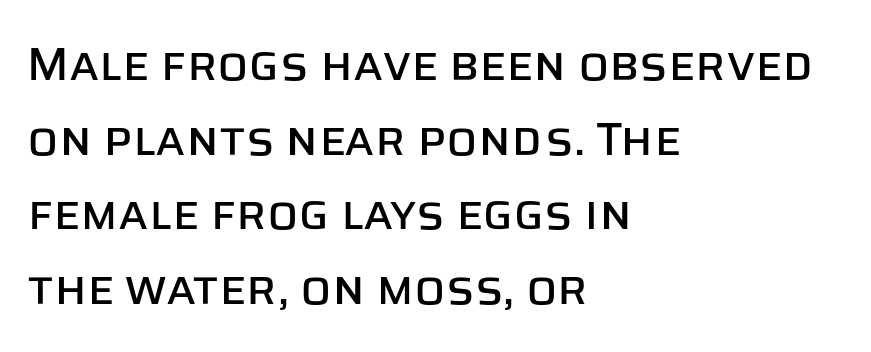
The rendering keeps characters at their native spacing. This is the regular roman posture of the typeface. Note: no serifs on the glyphs. The gap between lines stays unmarked.
